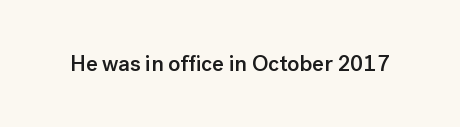
Q: Is the text bold? A: Semi-bold.
Q: Is the text italic (slanted)? A: No, it is upright.
Q: Is the text underlined? A: No.
Q: Is the spacing between letters normal or unusually wide? A: Normal.
